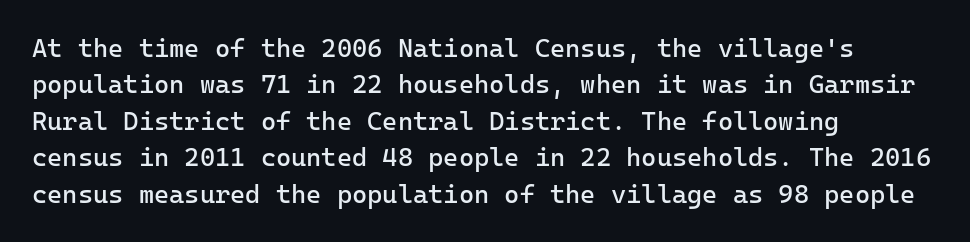
Q: Is the text bold? A: No.
Q: Is the text italic (slanted)? A: No, it is upright.
Q: Is the text underlined? A: No.
Q: How is the paragraph aligned? A: Left-aligned.
Q: Is the spacing between letters normal or unusually wide? A: Normal.
Q: Is the spacing between lines tight, normal or loose? A: Normal.
